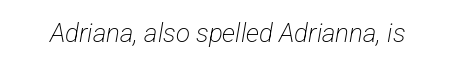
Vertical stems look standard width or narrower in stroke. Unmarked baselines from the first word to the last. There is no visible air inserted between adjacent glyphs.
